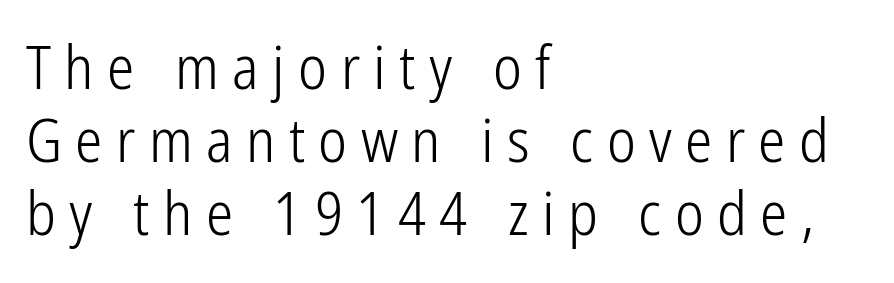
{"serif": "no", "italic": "no", "bold": "no", "weight": "light", "width": "condensed", "stroke_contrast": "low", "x_height": "medium", "monospaced": "no", "underline": "no", "align": "left", "line_spacing_ratio": 1.2, "letter_spacing": "wide", "letter_spacing_em": 0.22, "glyph_px": 61}
